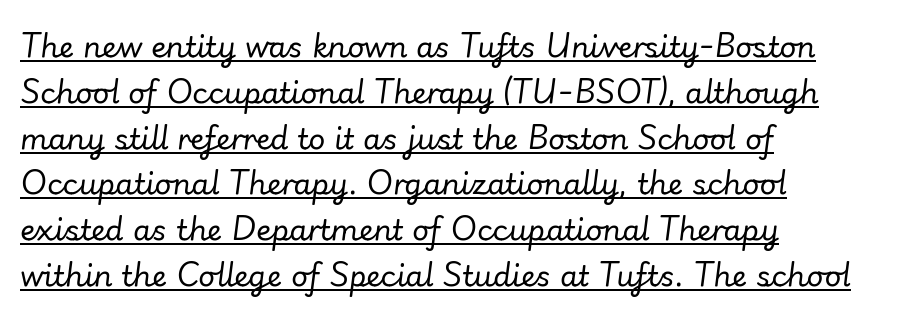
Q: Is the text bold? A: No.
Q: Is the text italic (slanted)? A: Yes, it leans right by about 7 degrees.
Q: Is the text underlined? A: Yes.
Q: How is the paragraph aligned? A: Left-aligned.
Q: Is the spacing between letters normal or unusually wide? A: Normal.
Q: Is the spacing between lines tight, normal or loose? A: Normal.
Q: Width (condensed, normal, or wide)? A: Normal.
Q: Stroke contrast? A: Low.
Q: x-height? A: Small.
Q: Monospaced? A: No.
